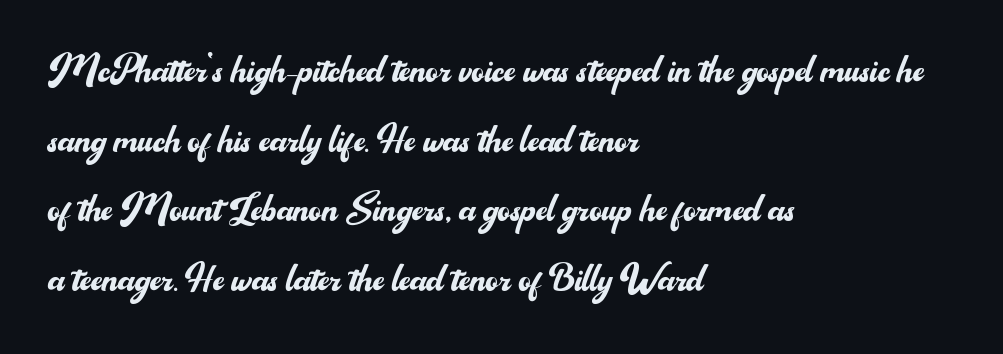
The image shows 48 px regular-weight sans-serif type; set left-aligned, normal line spacing (1.45x), normal letter spacing, not underlined; medium stroke contrast and a small x-height.
